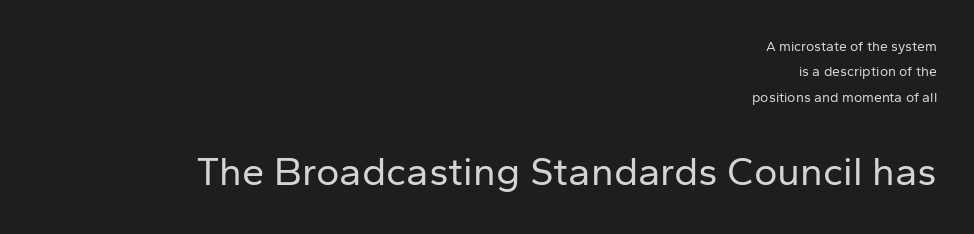
{"serif": "no", "italic": "no", "bold": "no", "weight": "regular", "width": "normal", "stroke_contrast": "low", "x_height": "medium", "monospaced": "no", "underline": "no", "align": "right", "line_spacing_ratio": 1.81, "letter_spacing": "normal", "letter_spacing_em": 0.0, "larger_block": "second", "size_ratio": 2.86, "glyph_px": 40}
